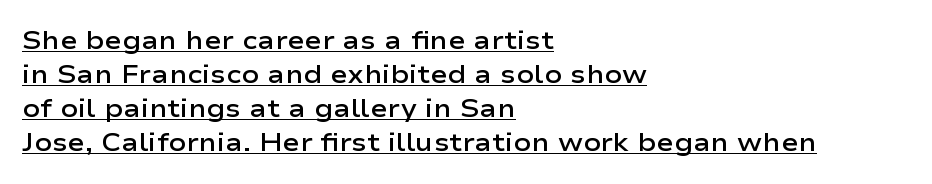
The axis of the letterforms is exactly vertical. Underlined type. The face used here is rendered with its standard letterfit. Reading down the column, the eye jumps a familiar distance to each next line. The lines in this sample share a left origin and differ only in where they stop.
